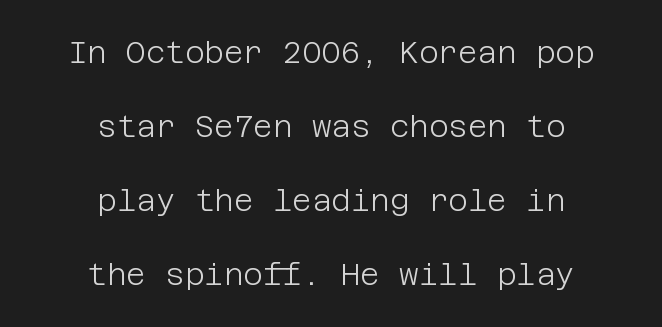
{"serif": "no", "italic": "no", "bold": "no", "weight": "light", "width": "normal", "stroke_contrast": "low", "x_height": "large", "underline": "no", "align": "center", "line_spacing": "loose", "line_spacing_ratio": 2.47, "letter_spacing": "normal", "letter_spacing_em": 0.0, "glyph_px": 30}
